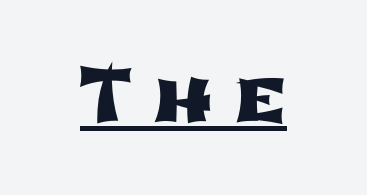
The image shows 74 px wide sans-serif type; set unusually wide letter spacing (+0.29 em), underlined; low stroke contrast and a medium x-height.
